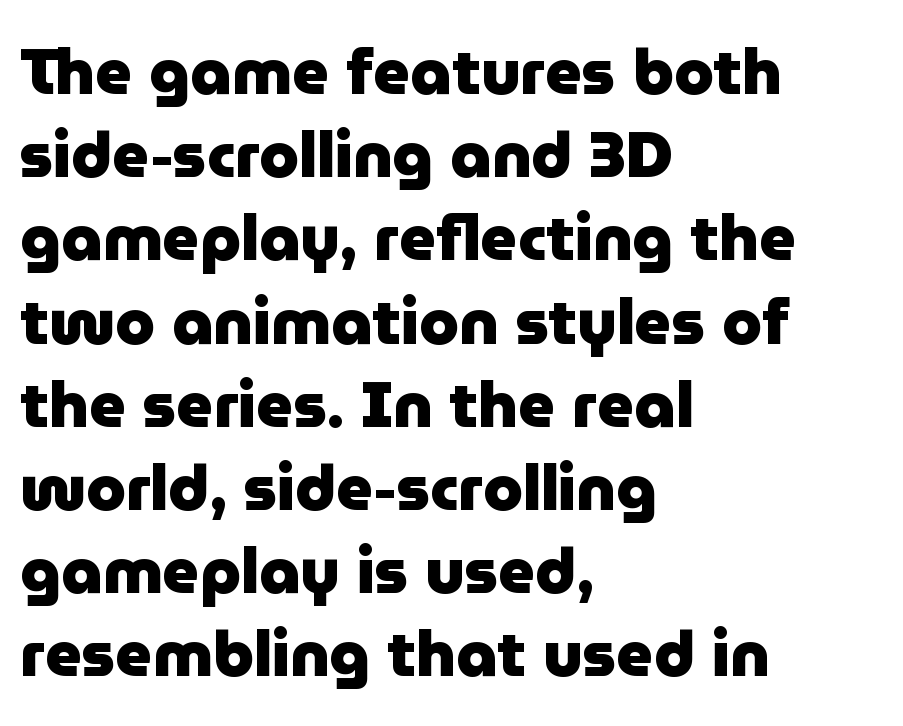
{"serif": "no", "italic": "no", "bold": "yes", "weight": "heavy", "width": "normal", "stroke_contrast": "low", "x_height": "medium", "monospaced": "no", "underline": "no", "align": "left", "line_spacing": "normal", "line_spacing_ratio": 1.3, "letter_spacing": "normal", "letter_spacing_em": 0.0, "glyph_px": 64}
